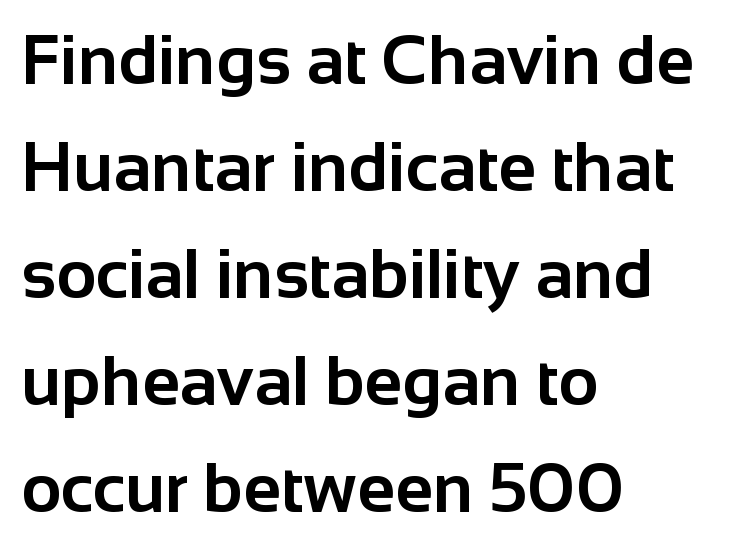
{"serif": "no", "italic": "no", "bold": "yes", "weight": "bold", "width": "normal", "stroke_contrast": "low", "x_height": "medium", "monospaced": "no", "underline": "no", "align": "left", "line_spacing": "normal", "line_spacing_ratio": 1.55, "letter_spacing": "normal", "letter_spacing_em": 0.0, "glyph_px": 69}
